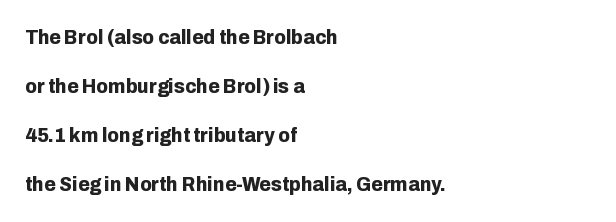
Whoever set this chose breathing room over compactness in the vertical rhythm. On the weight axis this lands at bold, roughly 700. Vertical strokes here are truly vertical. The glyphs are unaccompanied by any horizontal stroke below them.
